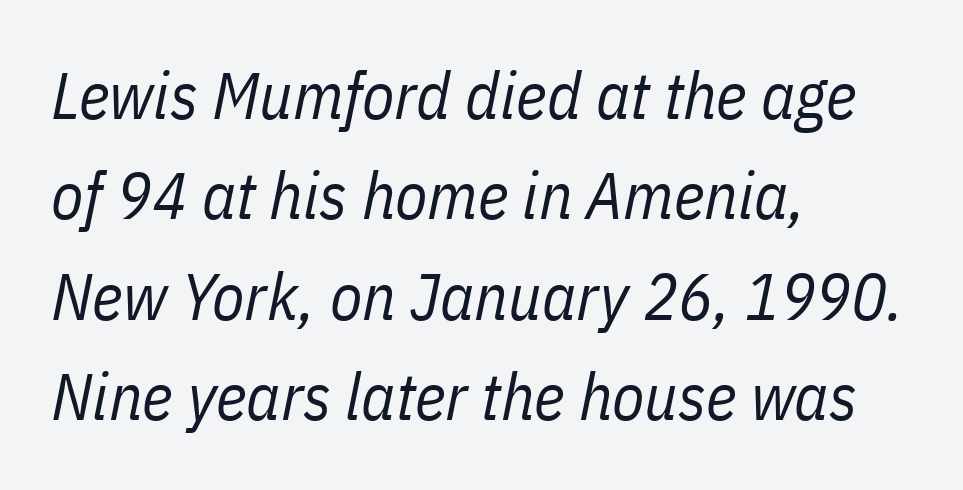
The image shows 66 px regular-weight, condensed type, italic (leaning right); set left-aligned, normal line spacing (1.52x), normal letter spacing, not underlined; low stroke contrast and a medium x-height.
